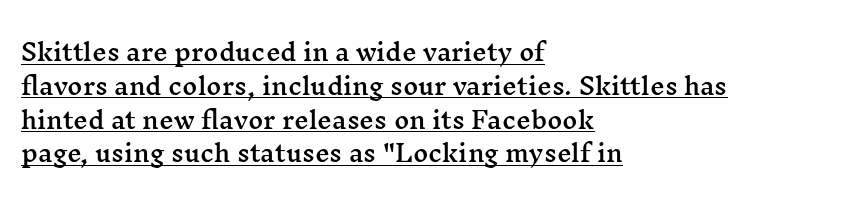
Which margin do the lines hug? The left one — the right edge is uneven. Regarding leading, the lines here are spaced in the standard way. This sample uses plain, unmodified letter spacing. Ordinary non-slanted type is in use. The specimen includes a rule beneath the text block's lines.
